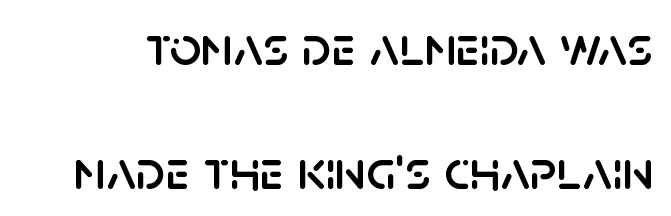
Character widths vary here, with narrow letters taking less room than wide ones. Letterform terminals end flat and unadorned throughout the passage. Compared with typical paragraphs, the rows here are farther apart. The face used here is rendered with its standard letterfit. Vertical strokes here are truly vertical. Check the space under the baseline: it is left empty.
